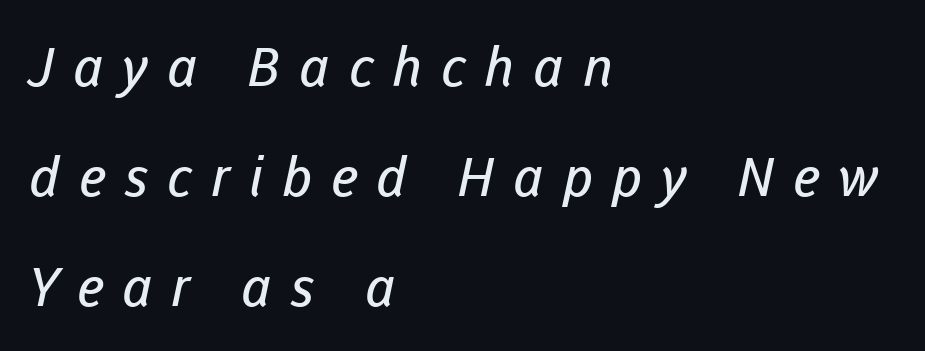
{"serif": "no", "bold": "no", "weight": "regular", "width": "normal", "stroke_contrast": "low", "x_height": "medium", "monospaced": "no", "underline": "no", "align": "left", "line_spacing": "loose", "line_spacing_ratio": 2.04, "letter_spacing": "wide", "letter_spacing_em": 0.35, "glyph_px": 54}
